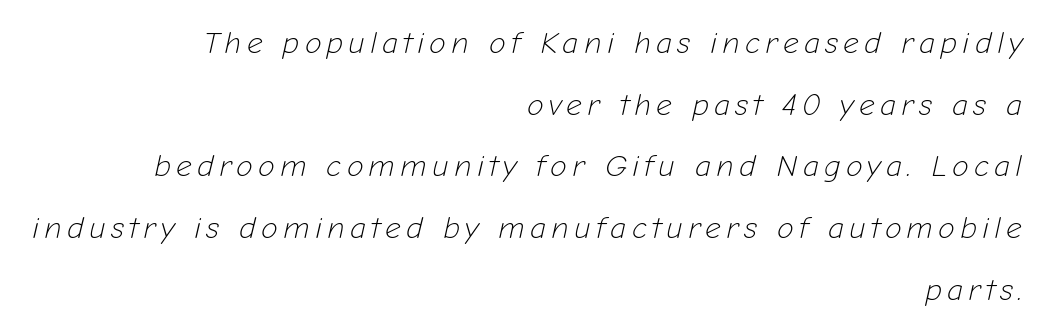
This sample has the flowing, uneven cadence of proportional lettering. Underline: absent. On a weight scale, this lands at 450 or below. This sample is right-justified, so line beginnings fall wherever the words allow. The whole block is typeset with a tilt.
